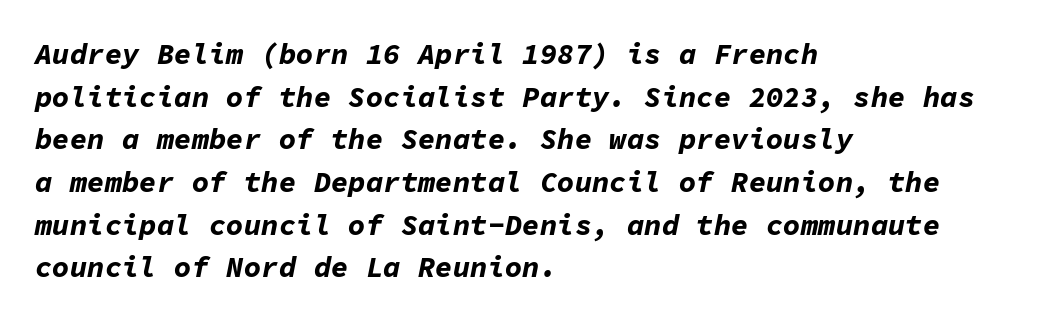
The image shows 29 px bold type, italic (leaning right), monospaced; set left-aligned, normal line spacing (1.47x), normal letter spacing, not underlined; low stroke contrast and a medium x-height.
